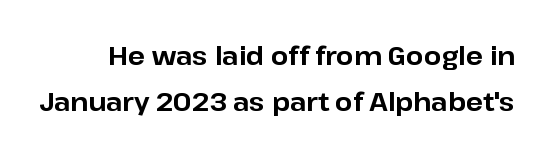
The image shows 25 px bold type, upright; set line spacing 1.83x, normal letter spacing, not underlined.
